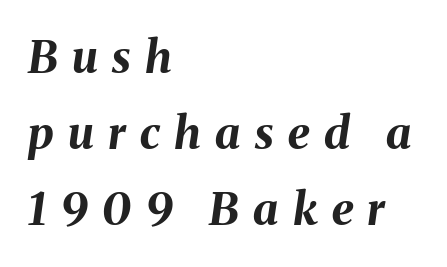
The image shows 45 px bold type, italic (leaning right); set left-aligned, normal line spacing (1.69x), unusually wide letter spacing (+0.32 em), not underlined; medium stroke contrast and a medium x-height.
